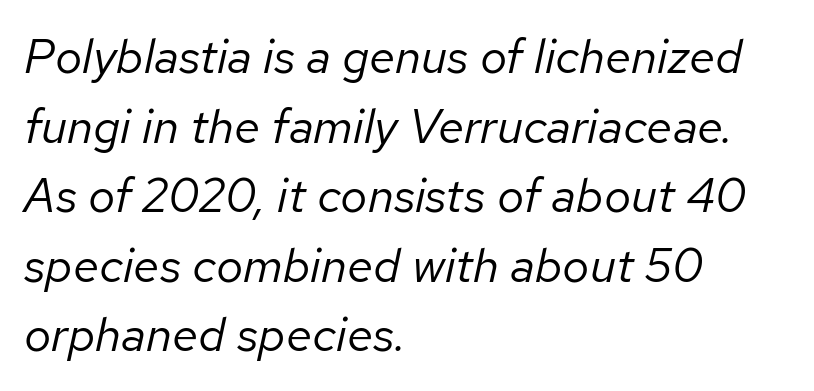
The image shows 48 px regular-weight type, italic (leaning right); set left-aligned, normal line spacing (1.45x), normal letter spacing, not underlined; low stroke contrast and a medium x-height.
